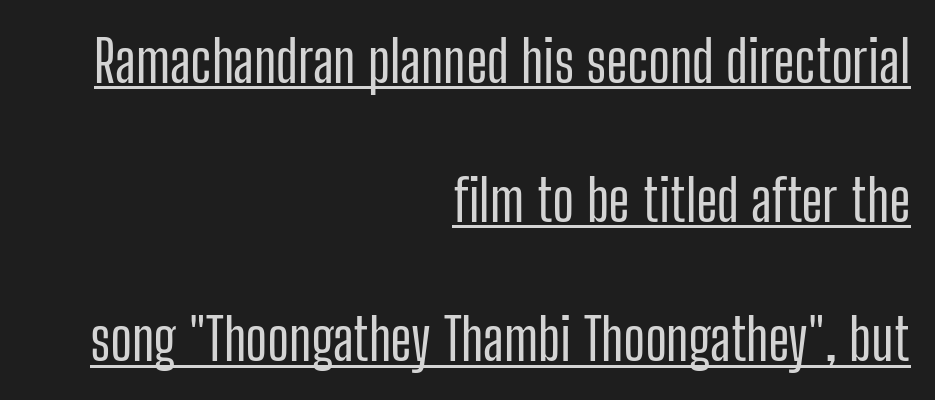
{"serif": "no", "italic": "no", "width": "condensed", "stroke_contrast": "low", "x_height": "medium", "monospaced": "no", "underline": "yes", "align": "right", "line_spacing": "loose", "line_spacing_ratio": 2.4, "letter_spacing": "normal", "letter_spacing_em": 0.0, "glyph_px": 58}
